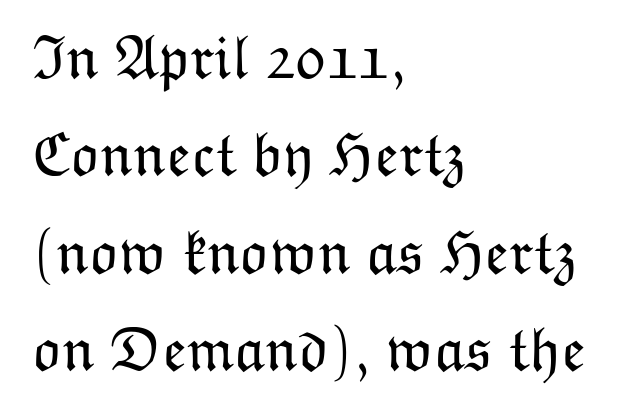
The image shows 62 px light type, upright; set left-aligned, normal line spacing (1.57x), normal letter spacing, not underlined; low stroke contrast and a medium x-height.
